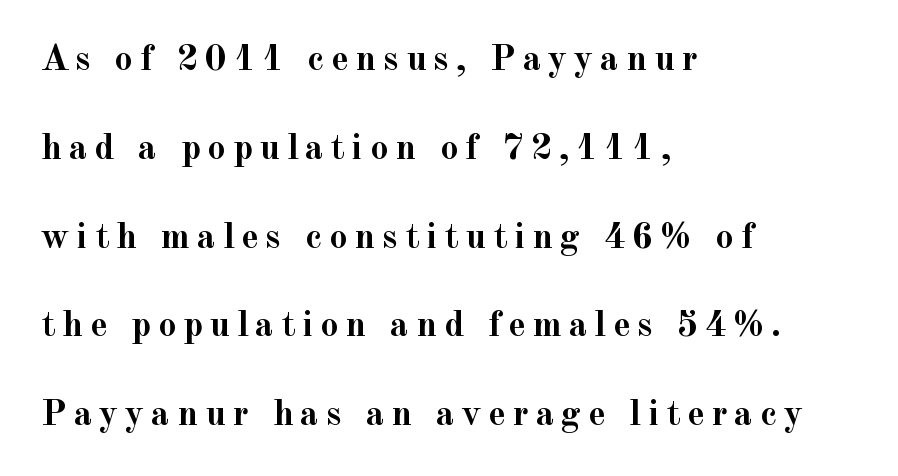
The image shows 37 px semibold serif type, upright; set left-aligned, loose line spacing (2.4x), not underlined; a small x-height.
